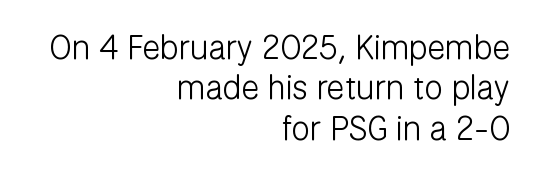
The image shows 33 px light sans-serif type, upright; set right-aligned, line spacing 1.22x, normal letter spacing, not underlined; low stroke contrast and a medium x-height.
